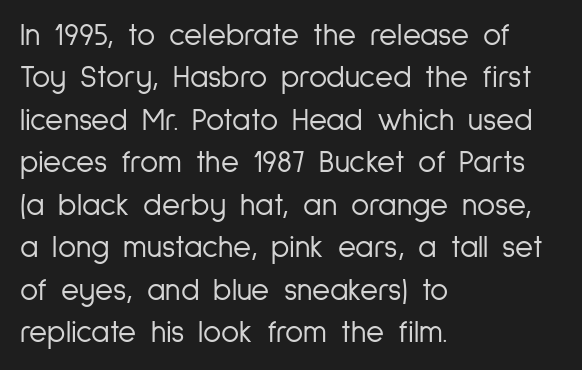
Honestly, there is no underline to notice here at all. Horizontal alignment here is leftward, the default for most running prose. These lines were composed using upright roman letters. This reads as an unemphasized weight, regular at the heaviest. The rendering uses natural spacing where letterforms have individual widths.
